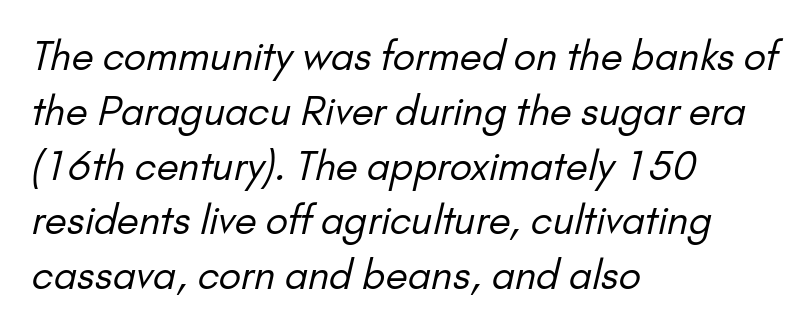
Character widths vary here, with narrow letters taking less room than wide ones. Leftover space on each line is placed entirely after the last word. Look at the tracking — it's just the regular setting, nothing added. What's the leading like? Ordinary, nothing unusual. Beneath every word, the page is bare. Stroke terminals: plain, sans-serif.
